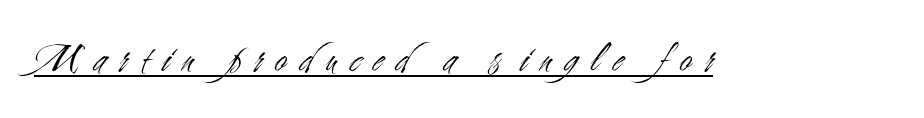
{"serif": "no", "bold": "no", "weight": "light", "width": "condensed", "stroke_contrast": "medium", "x_height": "small", "monospaced": "no", "underline": "yes", "letter_spacing": "wide", "letter_spacing_em": 0.33, "glyph_px": 42}
